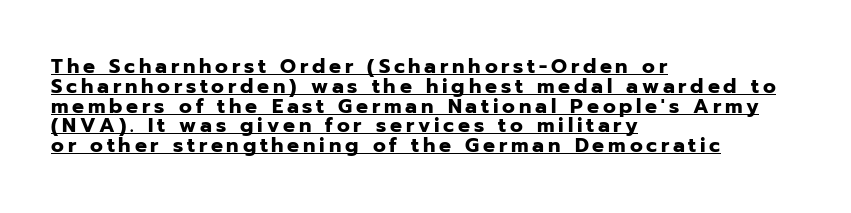
{"italic": "no", "bold": "yes", "underline": "yes", "align": "left", "line_spacing": "tight", "line_spacing_ratio": 0.99, "glyph_px": 20}
